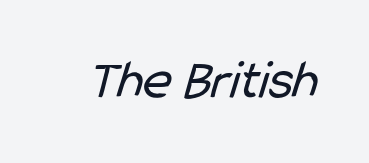
{"serif": "no", "bold": "no", "weight": "regular", "width": "condensed", "stroke_contrast": "low", "x_height": "medium", "monospaced": "no", "underline": "no", "letter_spacing": "normal", "letter_spacing_em": 0.0, "glyph_px": 55}
